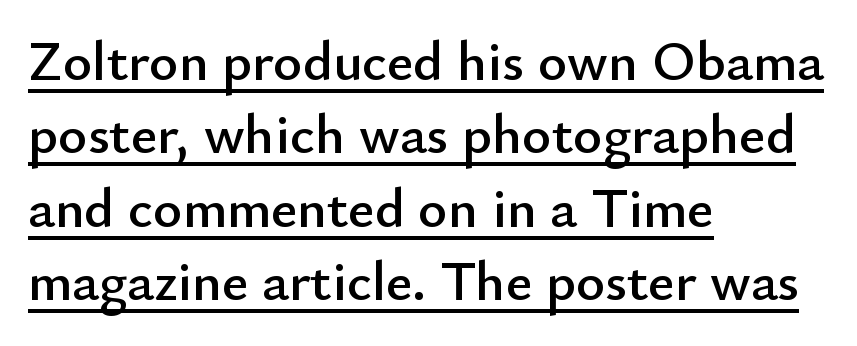
Q: Is the text italic (slanted)? A: No, it is upright.
Q: Is the typeface a serif or a sans-serif typeface? A: Sans-serif.
Q: Is the text underlined? A: Yes.
Q: How is the paragraph aligned? A: Left-aligned.
Q: Is the spacing between letters normal or unusually wide? A: Normal.
Q: Is the spacing between lines tight, normal or loose? A: Normal.
Q: Width (condensed, normal, or wide)? A: Normal.
Q: Stroke contrast? A: Low.
Q: x-height? A: Small.
Q: Monospaced? A: No.
